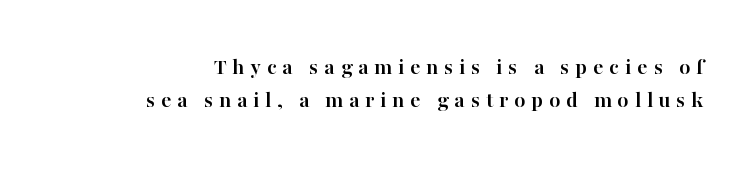
Q: Is the text bold? A: Yes.
Q: Is the text italic (slanted)? A: No, it is upright.
Q: Is the text underlined? A: No.
Q: Is the spacing between letters normal or unusually wide? A: Unusually wide.
Q: Is the spacing between lines tight, normal or loose? A: Normal.
